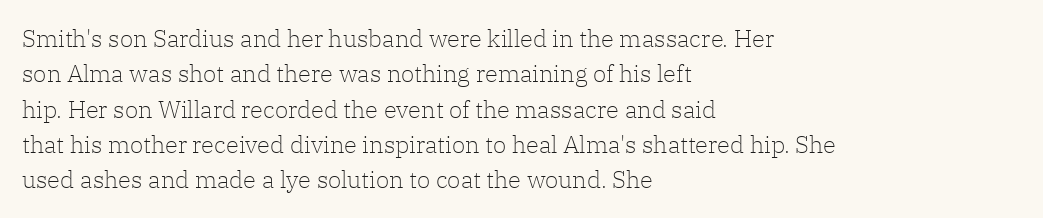
The image shows 24 px text type, upright; set left-aligned, normal line spacing (1.47x), normal letter spacing, not underlined.
